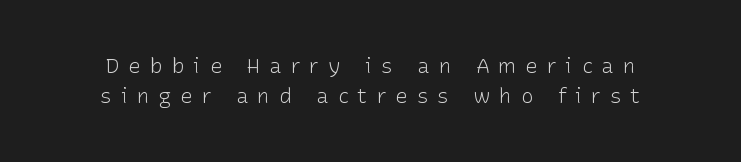
The font sits on the lighter half of the weight spectrum, regular included. The space directly below the letters is spotless. A normal amount of white space separates one row of letters from the next. In terms of posture, this sample is upright. There is plenty of visible air inserted between adjacent glyphs.
